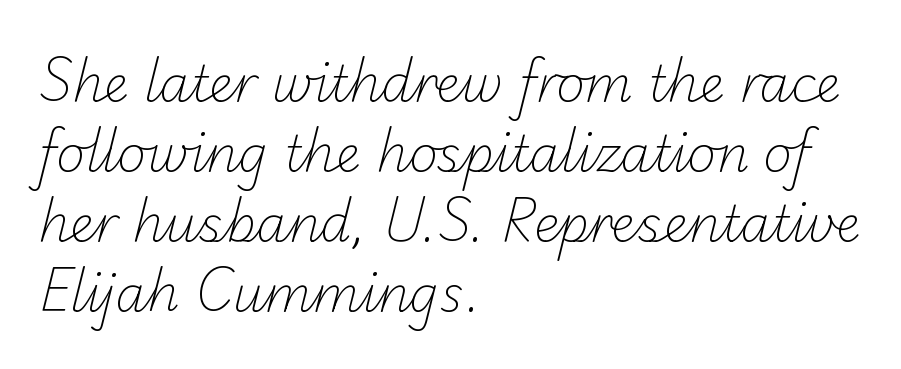
The passage shown has conventional tracking throughout. Vertical spacing — default. Summary of weight: not heavy and not bold. Spacing verdict: proportional, widths tailored to each character.
